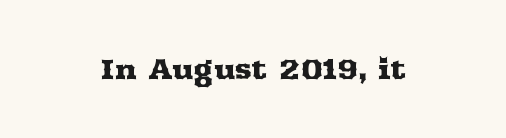
{"serif": "yes", "italic": "no", "width": "wide", "stroke_contrast": "medium", "x_height": "medium", "monospaced": "no", "underline": "no", "letter_spacing": "normal", "letter_spacing_em": 0.0, "glyph_px": 28}
